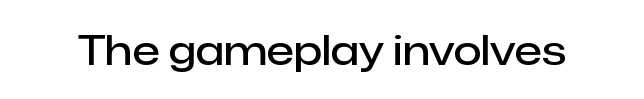
Nothing unusual about the tracking: characters are spaced as the font intends. Italic: no, the glyphs are upright roman. The specimen omits any rule beneath the text block's lines. On the weight axis this lands at semibold, roughly 600. Here the designer chose a conventional face with non-uniform glyph widths. The letters carry no serifs — their stems end cleanly without finishing strokes.
